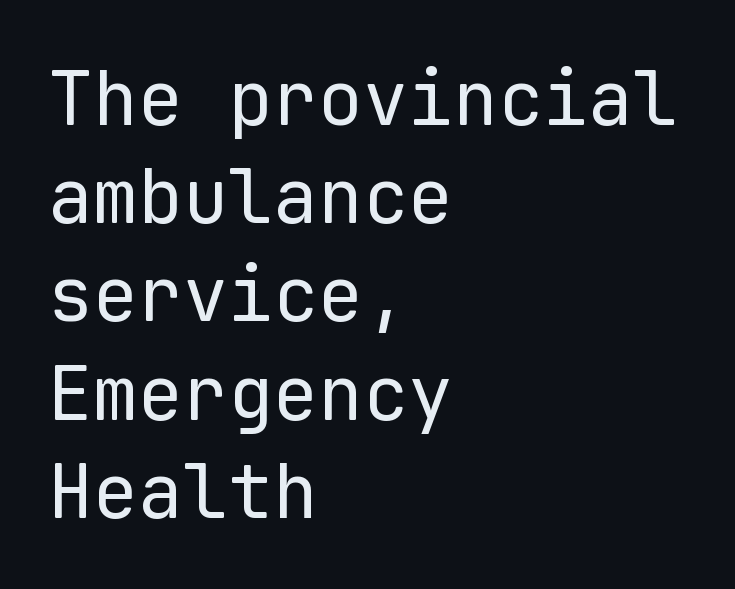
The image shows 75 px regular-weight sans-serif type, upright, monospaced; set left-aligned, normal line spacing (1.31x), normal letter spacing, not underlined; low stroke contrast and a medium x-height.
